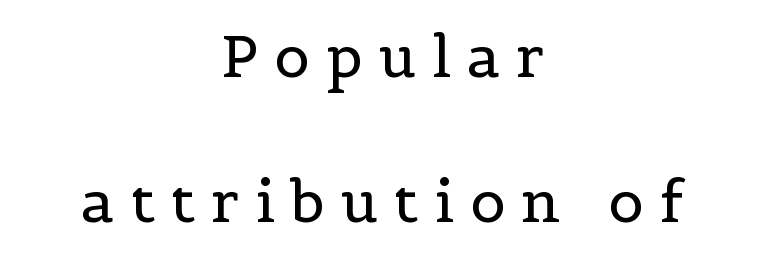
The image shows 59 px regular-weight serif type, upright; set centered, loose line spacing (2.45x), unusually wide letter spacing (+0.27 em), not underlined; a medium x-height.
